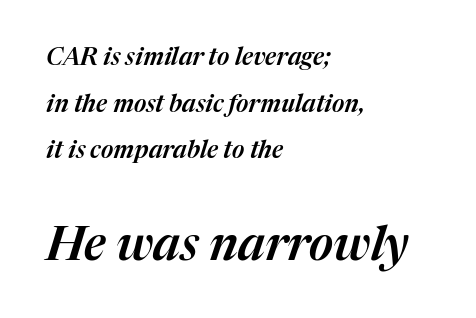
An italicized treatment has been applied to the whole sample. Between one letter and the next there's only the usual sliver of space. If you measured baseline to baseline, you'd find a long distance. These lines are rendered in a variable-pitch font. The lines in this sample share a left origin and differ only in where they stop.
